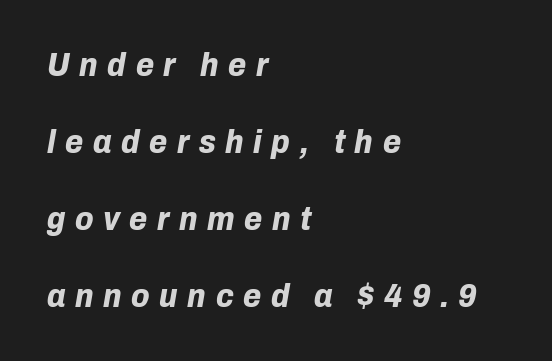
{"italic": "yes", "lean": "right", "slant_degrees": 10, "bold": "yes", "weight": "bold", "width": "normal", "stroke_contrast": "low", "x_height": "medium", "monospaced": "no", "underline": "no", "align": "left", "line_spacing": "loose", "line_spacing_ratio": 2.33, "letter_spacing": "wide", "letter_spacing_em": 0.29, "glyph_px": 33}
